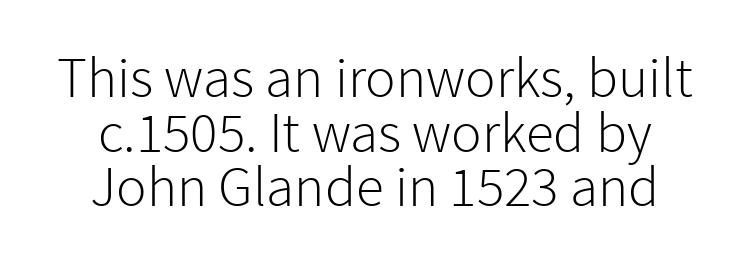
The image shows 57 px light sans-serif type, upright; set tight line spacing (0.96x), normal letter spacing, not underlined; low stroke contrast and a medium x-height.
